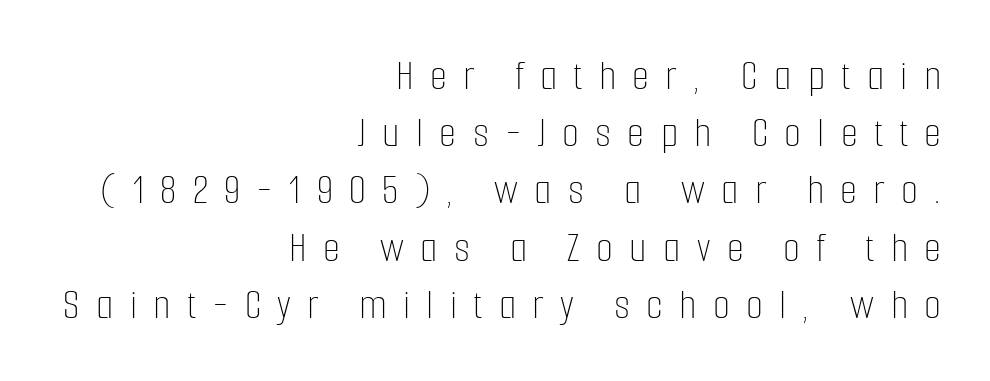
The image shows 44 px thin, condensed type, upright; set right-aligned, normal line spacing (1.3x), unusually wide letter spacing (+0.37 em), not underlined; low stroke contrast and a medium x-height.
